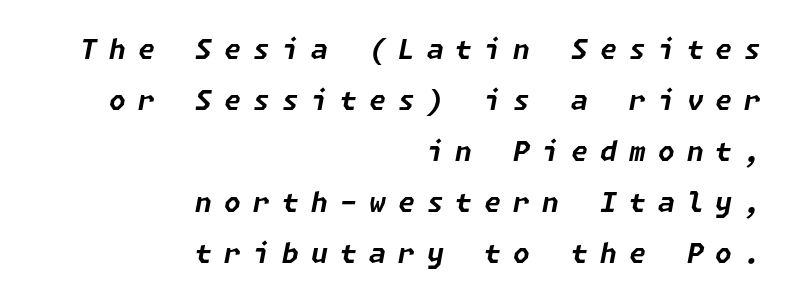
Q: Is the text bold? A: Yes.
Q: Is the text italic (slanted)? A: Yes, it leans right by about 11 degrees.
Q: Is the text underlined? A: No.
Q: How is the paragraph aligned? A: Right-aligned.
Q: Is the spacing between letters normal or unusually wide? A: Unusually wide.
